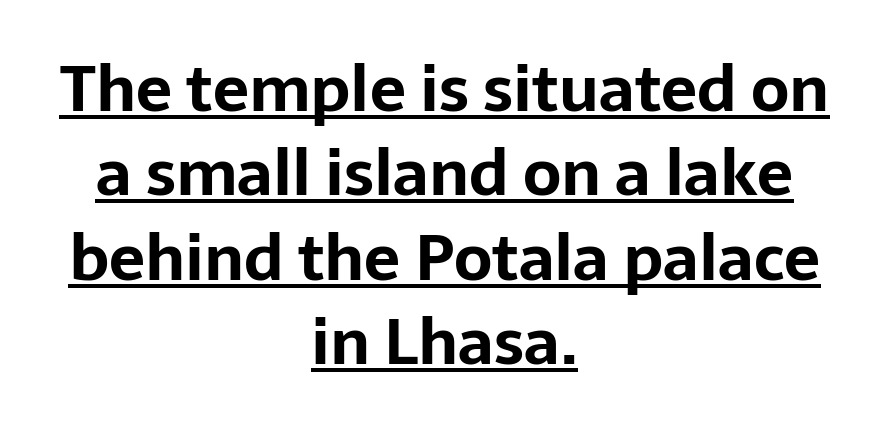
The image shows 64 px bold sans-serif type, upright; set centered, normal line spacing (1.32x), normal letter spacing, underlined; low stroke contrast and a medium x-height.
